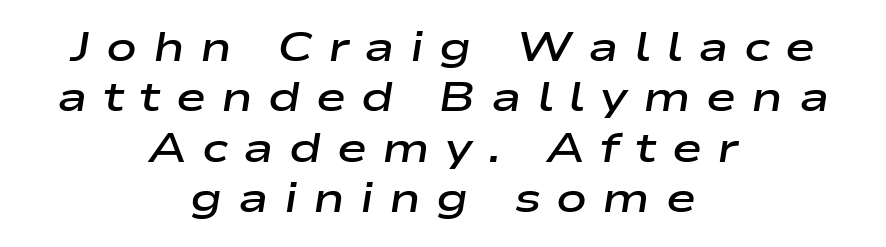
The image shows 41 px semibold, wide type, italic (leaning right); set centered, line spacing 1.23x, unusually wide letter spacing (+0.37 em), not underlined; low stroke contrast and a medium x-height.
